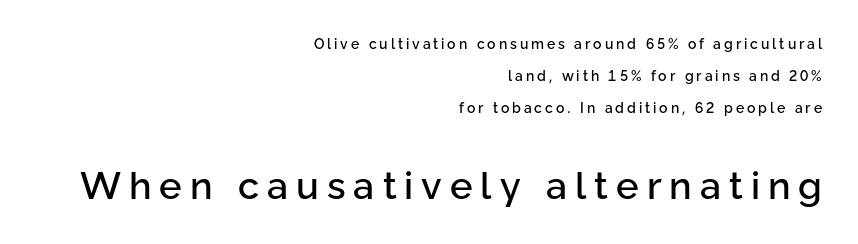
Bare-footed words on every line. A typesetter would call this proportional, since set widths differ per character. This sample uses a sans-serif face. The block sitting lower on the canvas is the one with enlarged characters.
